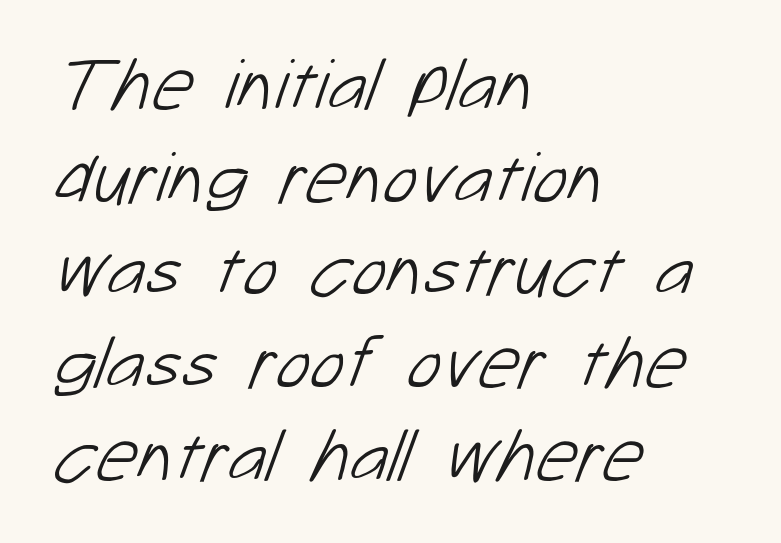
{"serif": "no", "bold": "no", "weight": "light", "width": "normal", "stroke_contrast": "low", "x_height": "medium", "monospaced": "no", "underline": "no", "align": "left", "line_spacing": "normal", "line_spacing_ratio": 1.27, "letter_spacing": "normal", "letter_spacing_em": 0.0, "glyph_px": 73}
